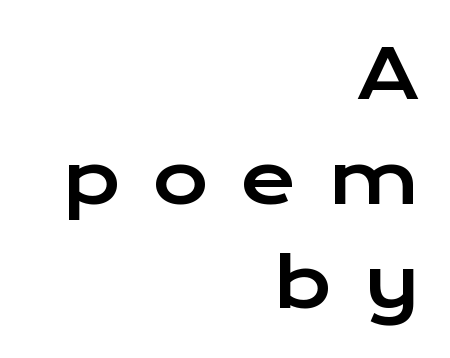
Q: Is the text italic (slanted)? A: No, it is upright.
Q: Is the typeface a serif or a sans-serif typeface? A: Sans-serif.
Q: Is the text underlined? A: No.
Q: How is the paragraph aligned? A: Right-aligned.
Q: Is the spacing between letters normal or unusually wide? A: Unusually wide.
Q: Is the spacing between lines tight, normal or loose? A: Normal.
Q: Width (condensed, normal, or wide)? A: Wide.
Q: Stroke contrast? A: Low.
Q: x-height? A: Medium.
Q: Monospaced? A: No.
